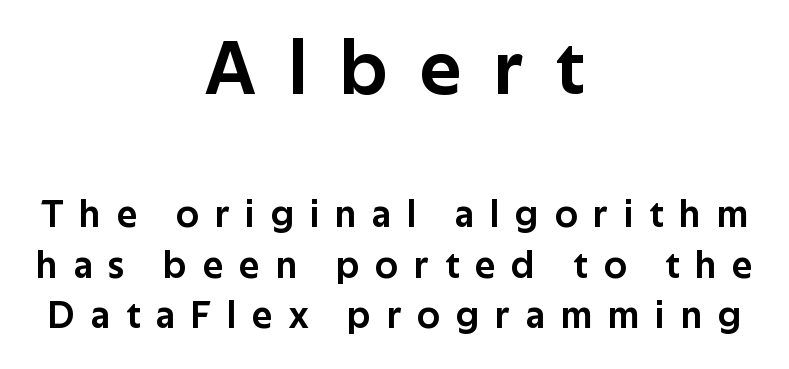
{"serif": "no", "italic": "no", "width": "normal", "stroke_contrast": "low", "x_height": "medium", "monospaced": "no", "underline": "no", "align": "center", "line_spacing": "normal", "line_spacing_ratio": 1.33, "letter_spacing": "wide", "letter_spacing_em": 0.43, "larger_block": "first", "size_ratio": 2.03, "glyph_px": 77}
